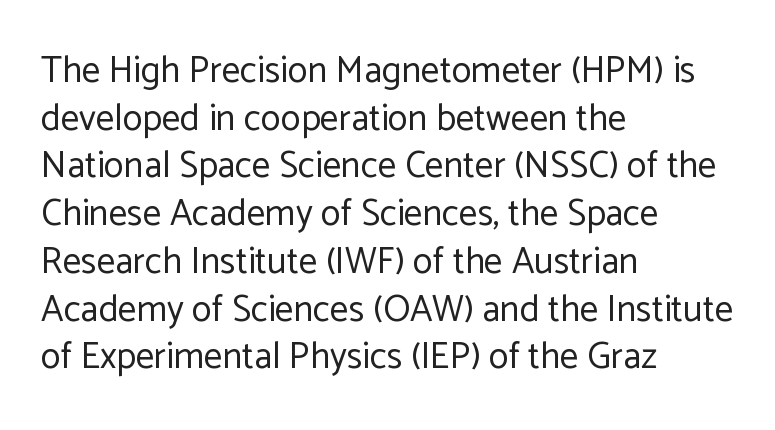
Is this a heavy cut? Hardly; it is regular or lighter. How are the letters spaced? Ordinarily, with no added tracking. The ragged edge is on the right, which tells us the setting is flush left. Characters remain perfectly vertical along every line. This sample has the flowing, uneven cadence of proportional lettering. The area under the type is left untouched.
